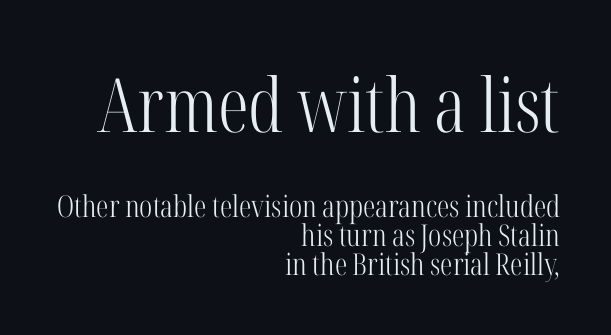
Q: Is the text bold? A: No.
Q: Is the text italic (slanted)? A: No, it is upright.
Q: Is the typeface a serif or a sans-serif typeface? A: Serif.
Q: Is the text underlined? A: No.
Q: How is the paragraph aligned? A: Right-aligned.
Q: Is the spacing between letters normal or unusually wide? A: Normal.
Q: Is the spacing between lines tight, normal or loose? A: Tight.
Q: Which block of text is set in a larger size, the first (top) or the second (bottom)? A: The first (top) one.
Q: Width (condensed, normal, or wide)? A: Condensed.
Q: Stroke contrast? A: High.
Q: x-height? A: Medium.
Q: Monospaced? A: No.
